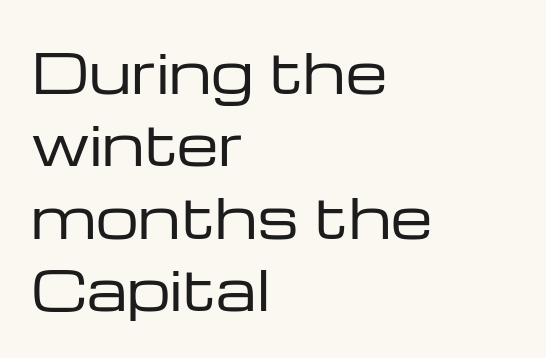
The image shows 54 px regular-weight, wide sans-serif type, upright; set left-aligned, normal line spacing (1.34x), normal letter spacing, not underlined; low stroke contrast and a medium x-height.
